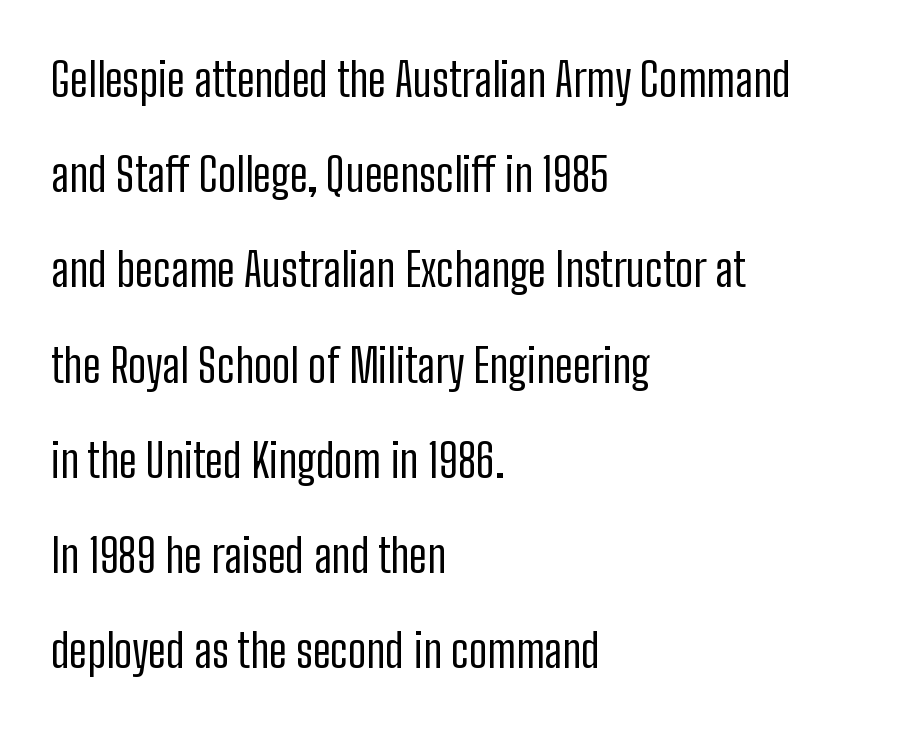
{"serif": "no", "italic": "no", "bold": "no", "weight": "regular", "width": "condensed", "stroke_contrast": "low", "x_height": "medium", "monospaced": "no", "underline": "no", "align": "left", "line_spacing": "loose", "line_spacing_ratio": 2.07, "letter_spacing": "normal", "letter_spacing_em": 0.0, "glyph_px": 46}
